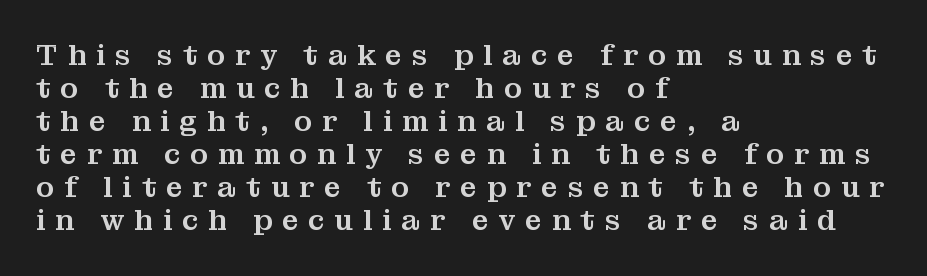
Vertically, the passage feels compressed, each row crowding the next. These lines have a slow, spaced-out rhythm from letter to letter. These lines were composed using upright roman letters. A typesetter would call this proportional, since set widths differ per character. The designer went with a serif here, giving each stem small feet. Caption: multi-line text, flush left, ragged right.
